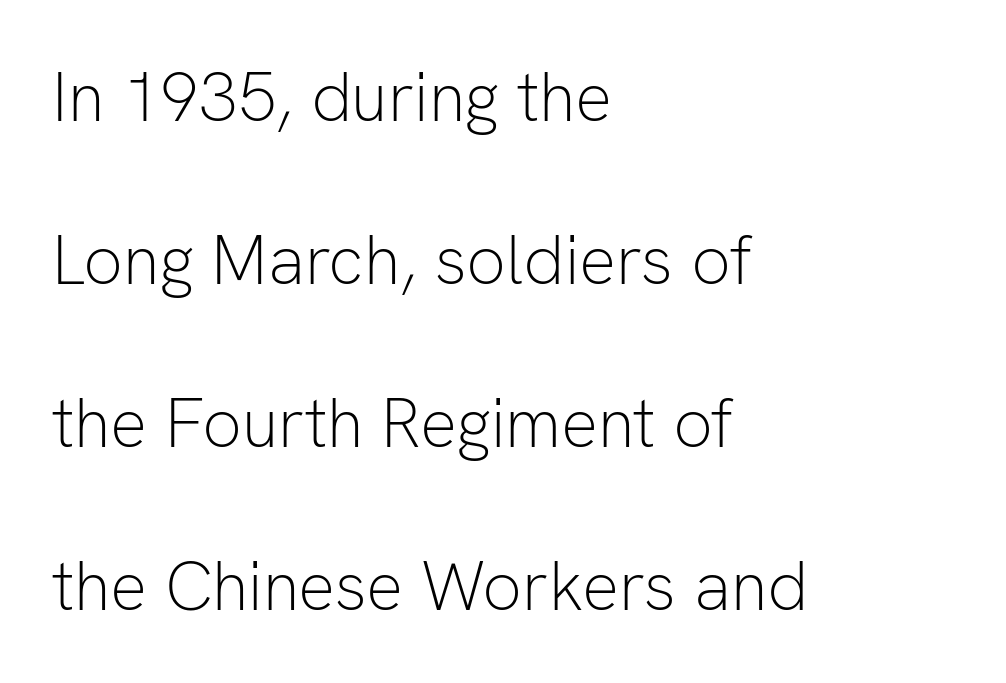
{"serif": "no", "italic": "no", "bold": "no", "weight": "light", "width": "normal", "stroke_contrast": "low", "x_height": "medium", "monospaced": "no", "underline": "no", "align": "left", "line_spacing": "loose", "line_spacing_ratio": 2.36, "letter_spacing": "normal", "letter_spacing_em": 0.0, "glyph_px": 69}
